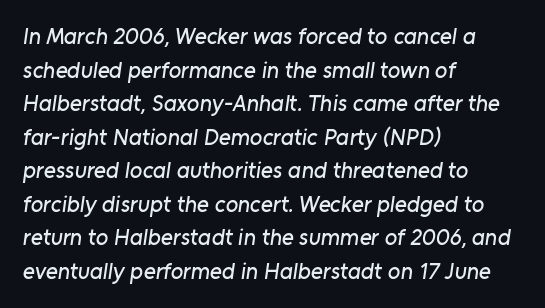
Look at the tracking — it's just the regular setting, nothing added. Any mark beneath the type? The region is blank. Does the copy run flush right? No — it runs flush left. One glance says typical: line gaps are just what's usual.
